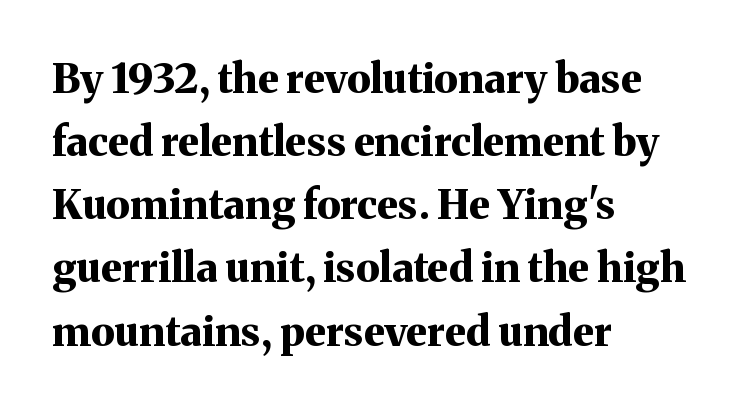
{"serif": "yes", "italic": "no", "bold": "yes", "weight": "bold", "width": "normal", "stroke_contrast": "medium", "x_height": "medium", "monospaced": "no", "underline": "no", "align": "left", "line_spacing": "normal", "line_spacing_ratio": 1.54, "letter_spacing": "normal", "letter_spacing_em": 0.0, "glyph_px": 41}
